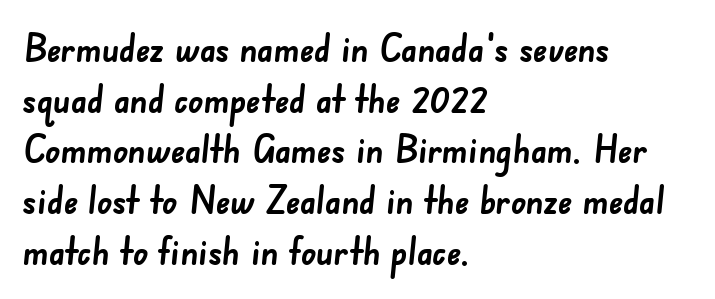
The vertical gap from one line to the next is medium. The passage shown has conventional tracking throughout. Character widths vary here, with narrow letters taking less room than wide ones. The characters display no serif detailing; their extremities are plain. I'd describe the lettering as bold — thick and assertive. A clean baseline with only descenders dipping below it.
